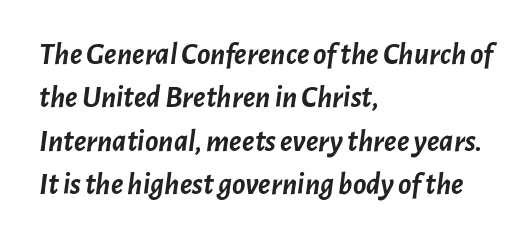
Q: Is the text bold? A: Yes.
Q: Is the text italic (slanted)? A: Yes, it leans right by about 7 degrees.
Q: Is the text underlined? A: No.
Q: How is the paragraph aligned? A: Left-aligned.
Q: Is the spacing between letters normal or unusually wide? A: Normal.
Q: Is the spacing between lines tight, normal or loose? A: Normal.
Q: Width (condensed, normal, or wide)? A: Normal.
Q: Stroke contrast? A: Low.
Q: x-height? A: Medium.
Q: Monospaced? A: No.
